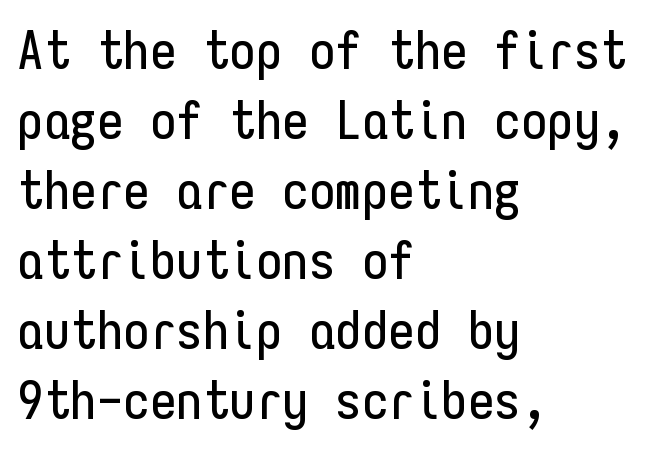
{"serif": "no", "italic": "no", "width": "condensed", "stroke_contrast": "low", "x_height": "medium", "monospaced": "yes", "underline": "no", "align": "left", "line_spacing": "normal", "line_spacing_ratio": 1.32, "letter_spacing": "normal", "letter_spacing_em": 0.0, "glyph_px": 53}
